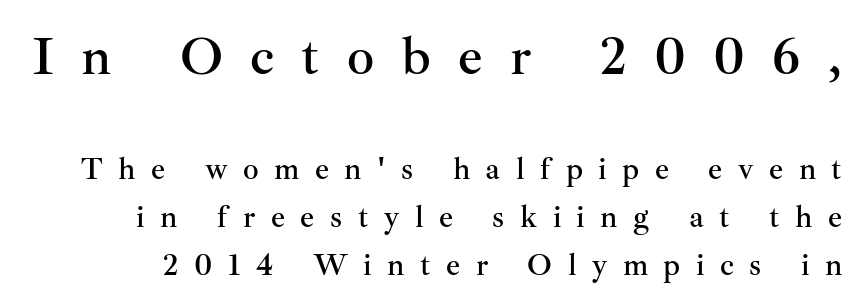
The lettering stays uniformly vertical, giving the passage a roman look. Note: larger setting up top, smaller setting below. Descender tails drop into unmarked territory. Varying glyph widths throughout — classic text-font behaviour.
